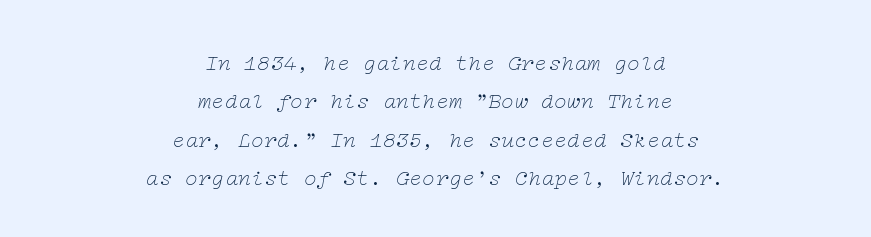
The image shows 22 px text type, italic (leaning right); set centered, line spacing 1.75x, normal letter spacing, not underlined.
